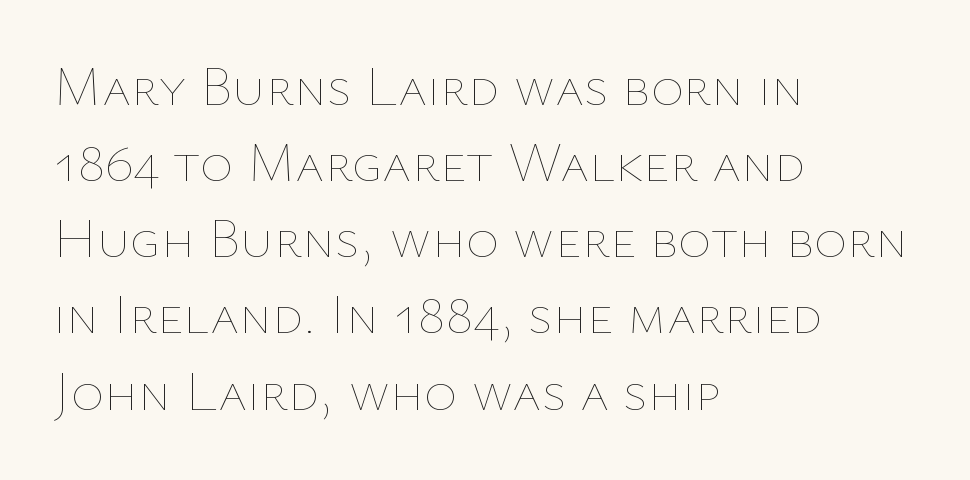
On a weight scale, this lands at 450 or below. Nobody drew a line under any word here. Ordinary non-slanted type is in use. No extra tracking has been applied to these lines. Where is the straight margin? On the left. The block of text has a typical density, with ordinary space between rows.
